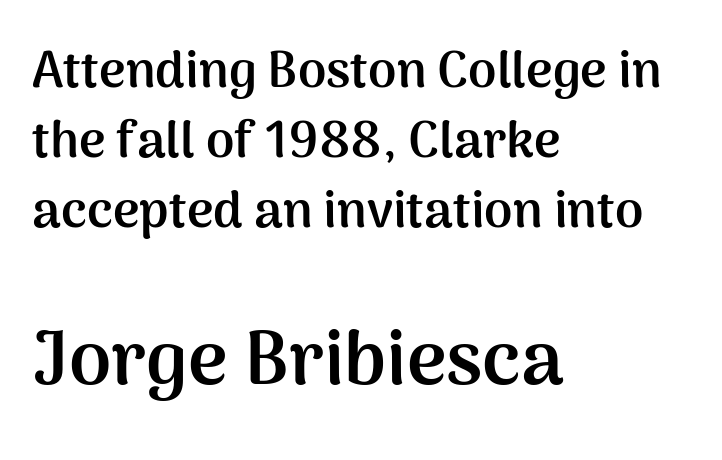
Q: Is the text bold? A: Yes.
Q: Is the text italic (slanted)? A: No, it is upright.
Q: Is the typeface a serif or a sans-serif typeface? A: Sans-serif.
Q: Is the text underlined? A: No.
Q: How is the paragraph aligned? A: Left-aligned.
Q: Is the spacing between letters normal or unusually wide? A: Normal.
Q: Is the spacing between lines tight, normal or loose? A: Normal.
Q: Which block of text is set in a larger size, the first (top) or the second (bottom)? A: The second (bottom) one.
Q: Width (condensed, normal, or wide)? A: Normal.
Q: Stroke contrast? A: Medium.
Q: x-height? A: Medium.
Q: Monospaced? A: No.
